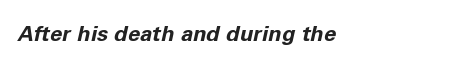
The image shows 22 px bold type, italic (leaning right); set normal letter spacing, not underlined.
